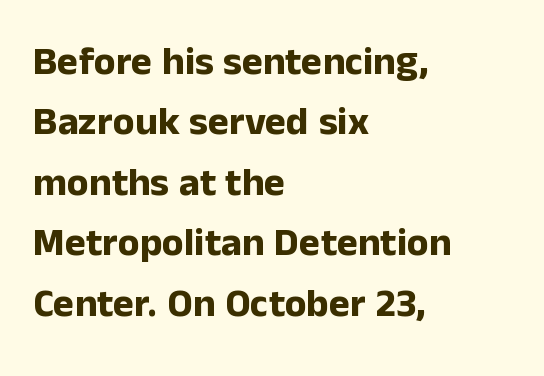
{"serif": "no", "italic": "no", "bold": "yes", "weight": "bold", "width": "normal", "stroke_contrast": "low", "x_height": "medium", "monospaced": "no", "underline": "no", "align": "left", "line_spacing": "normal", "line_spacing_ratio": 1.51, "letter_spacing": "normal", "letter_spacing_em": 0.0, "glyph_px": 40}
